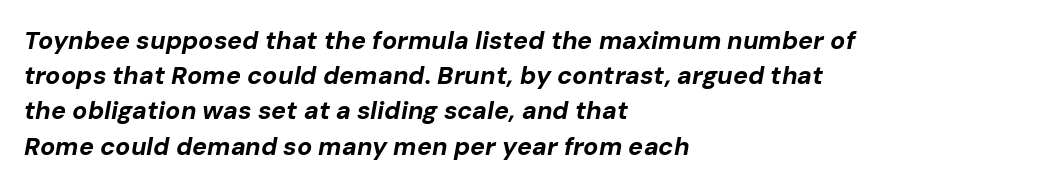
If you drew a ruler down the left edge, every line would touch it. The rows are spaced the way most documents space them. Heavy-handed strokes throughout: this text is bold. These lines keep a tight, regular rhythm from letter to letter. The rendering applies a slant to the glyphs. The foot of each line stays bare and open.
